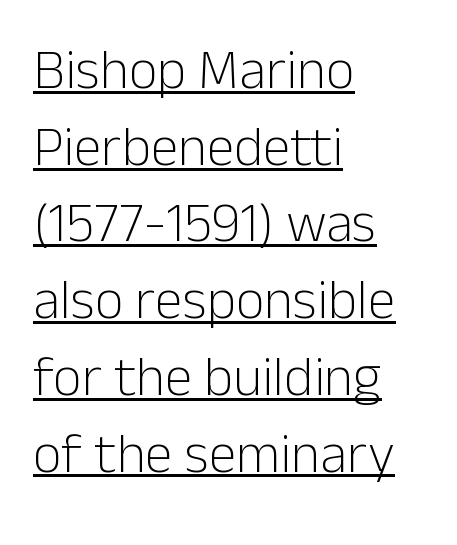
The image shows 56 px light sans-serif type, upright; set left-aligned, normal line spacing (1.37x), normal letter spacing, underlined; low stroke contrast and a medium x-height.
